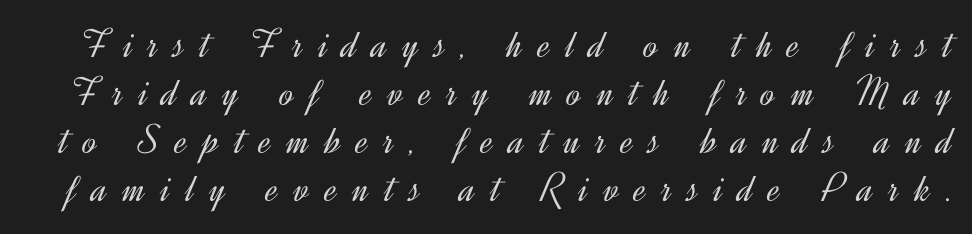
The passage shown stacks its lines with hardly any gap. The horizontal fit of the characters is loose and conspicuously gappy. Typographically, this falls in the sans-serif category. The strokes carry an ordinary text weight at most. Bare-footed words on every line.
